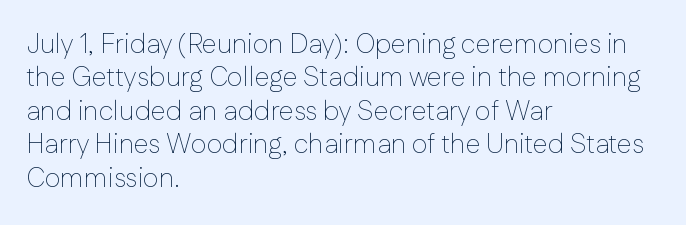
Q: Is the text bold? A: No.
Q: Is the text italic (slanted)? A: No, it is upright.
Q: Is the text underlined? A: No.
Q: How is the paragraph aligned? A: Left-aligned.
Q: Is the spacing between letters normal or unusually wide? A: Normal.
